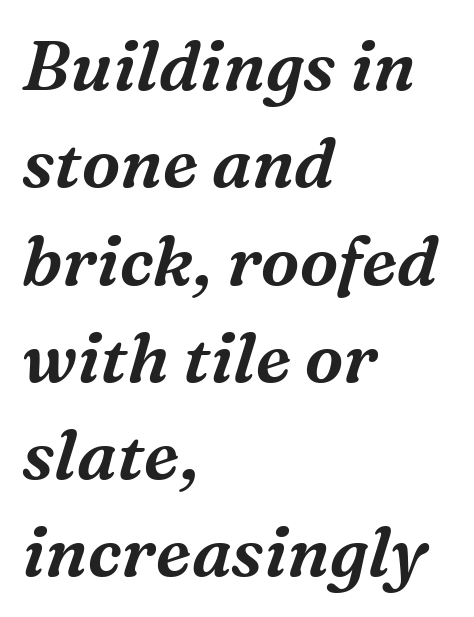
{"serif": "yes", "italic": "yes", "lean": "right", "slant_degrees": 16, "width": "normal", "stroke_contrast": "medium", "x_height": "medium", "monospaced": "no", "underline": "no", "align": "left", "line_spacing": "normal", "line_spacing_ratio": 1.41, "letter_spacing": "normal", "letter_spacing_em": 0.0, "glyph_px": 69}
